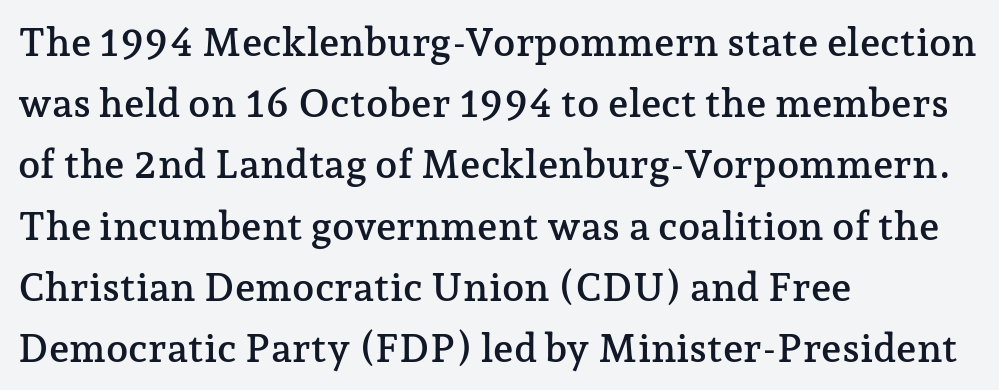
The image shows 40 px serif type, upright; set left-aligned, normal line spacing (1.53x), normal letter spacing, not underlined; low stroke contrast and a medium x-height.
